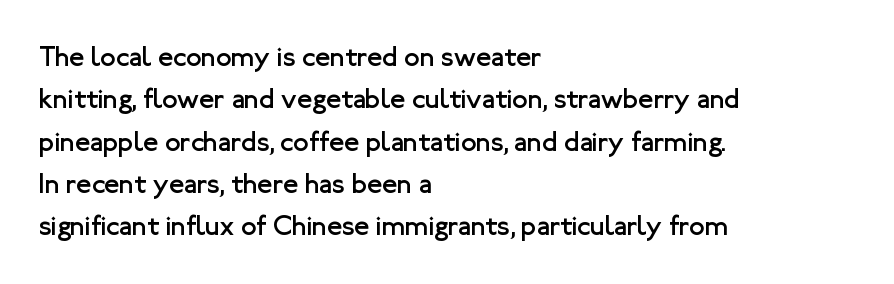
Q: Is the text bold? A: No.
Q: Is the text italic (slanted)? A: No, it is upright.
Q: Is the typeface a serif or a sans-serif typeface? A: Sans-serif.
Q: Is the text underlined? A: No.
Q: How is the paragraph aligned? A: Left-aligned.
Q: Is the spacing between letters normal or unusually wide? A: Normal.
Q: Is the spacing between lines tight, normal or loose? A: Normal.
Q: Width (condensed, normal, or wide)? A: Normal.
Q: Stroke contrast? A: Low.
Q: x-height? A: Medium.
Q: Monospaced? A: No.
